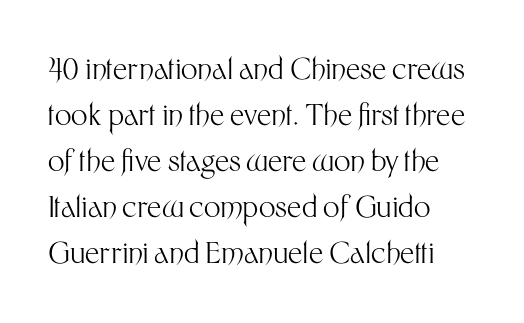
Examine the stroke ends and you'll find no serifs. The strokes carry an ordinary text weight at most. Horizontal bands of white between lines are of average thickness. The passage is arranged the way most books set body copy — flush left. What stands out about the letter spacing? Nothing — it is the standard amount. Spacing verdict: proportional, widths tailored to each character.
